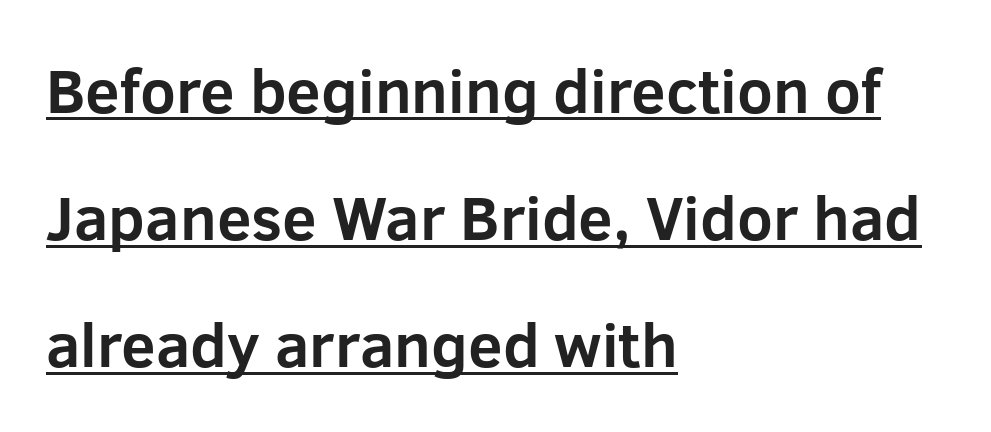
{"serif": "no", "italic": "no", "bold": "yes", "weight": "bold", "width": "normal", "stroke_contrast": "low", "x_height": "medium", "monospaced": "no", "underline": "yes", "align": "left", "line_spacing": "loose", "line_spacing_ratio": 2.05, "letter_spacing": "normal", "letter_spacing_em": 0.0, "glyph_px": 62}
